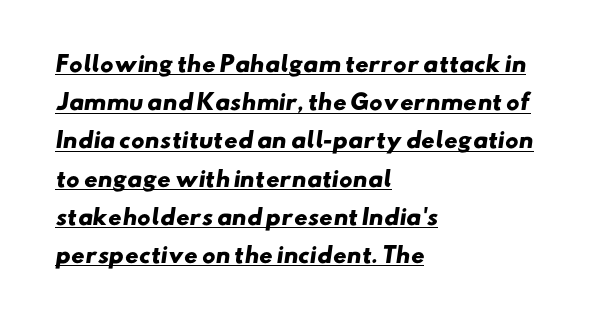
Students, this is bold: see how much ink each stroke carries. Underline: present. Characters follow at the spacing the type designer built in. These lines stack with their left ends in a neat column.
